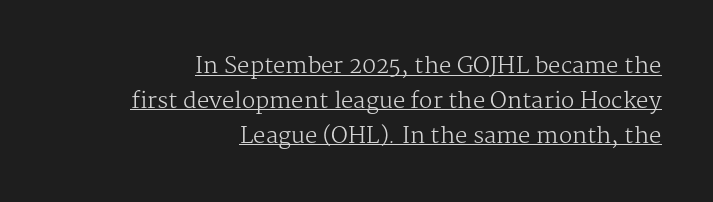
The image shows 22 px text type, upright; set right-aligned, normal line spacing (1.58x), normal letter spacing, underlined.
